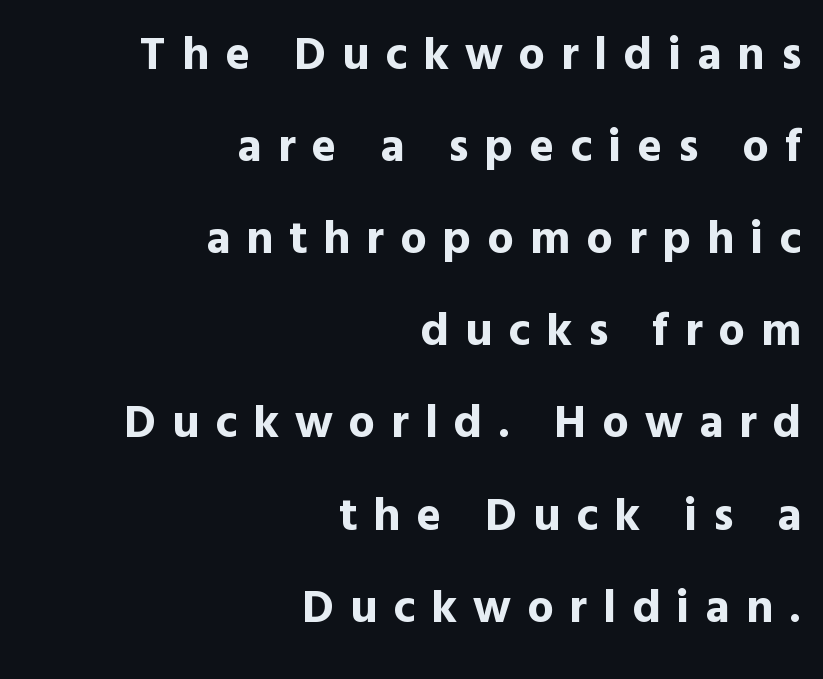
The glyphs are unaccompanied by any horizontal stroke below them. The letters are bold, with thick, heavy strokes. This is the regular roman posture of the typeface. How would I describe the line gaps? Wide and relaxed. Visually the block forms a straight wall on the right and a jagged coastline on the left. The face used here is proportionally spaced, like ordinary book or web type.
